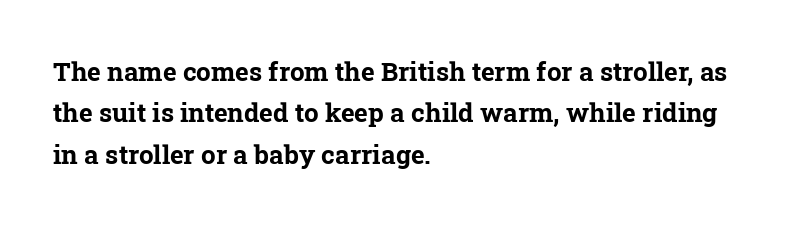
{"bold": "yes", "underline": "no", "align": "left", "line_spacing": "normal", "line_spacing_ratio": 1.59, "letter_spacing": "normal", "letter_spacing_em": 0.0, "glyph_px": 26}
